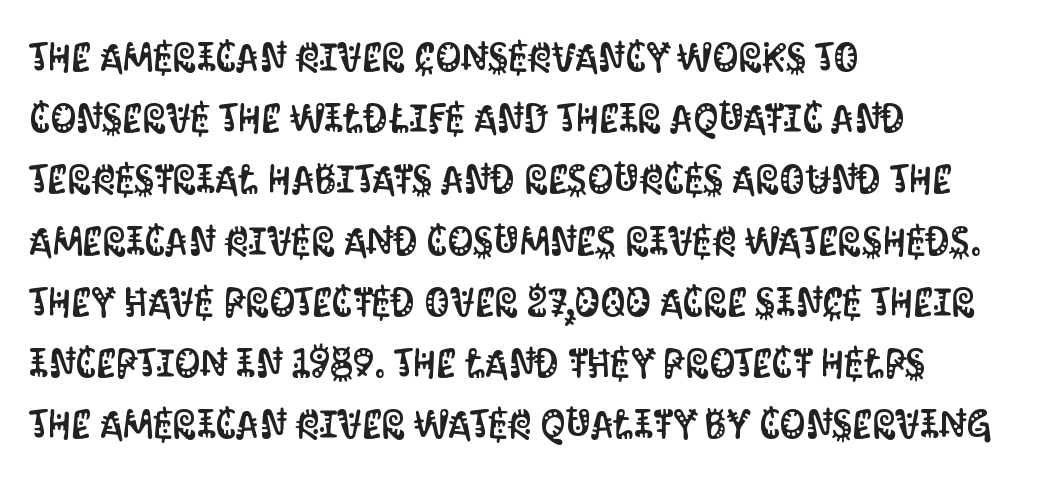
Here the designer chose a conventional face with non-uniform glyph widths. Grotesque or geometric, the face here clearly has no serifs. Successive baselines arrive at the customary interval. Tracking here is standard; glyphs follow each other at the usual distance.
